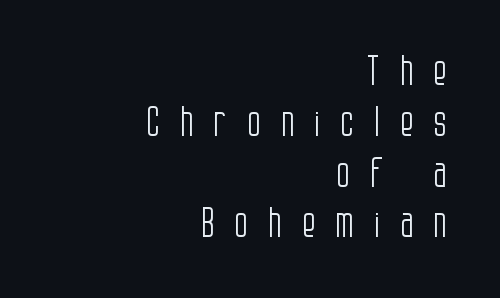
Q: Is the text bold? A: No.
Q: Is the text italic (slanted)? A: No, it is upright.
Q: Is the typeface a serif or a sans-serif typeface? A: Sans-serif.
Q: Is the text underlined? A: No.
Q: How is the paragraph aligned? A: Right-aligned.
Q: Is the spacing between letters normal or unusually wide? A: Unusually wide.
Q: Is the spacing between lines tight, normal or loose? A: Normal.
Q: Width (condensed, normal, or wide)? A: Condensed.
Q: Stroke contrast? A: Low.
Q: x-height? A: Large.
Q: Monospaced? A: No.
